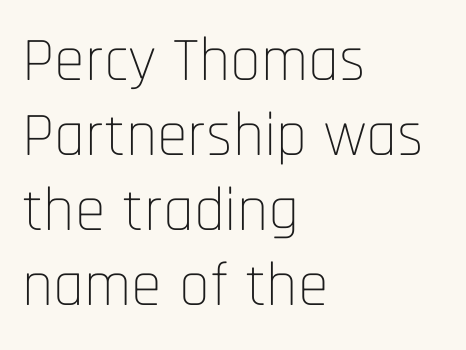
Clear beneath every line of the passage. Each line starts at the same left margin while the right side varies. Varying glyph widths throughout — classic text-font behaviour. Tracking here is standard; glyphs follow each other at the usual distance. The font sits on the lighter half of the weight spectrum, regular included. A roman cut, with each character standing at attention.
